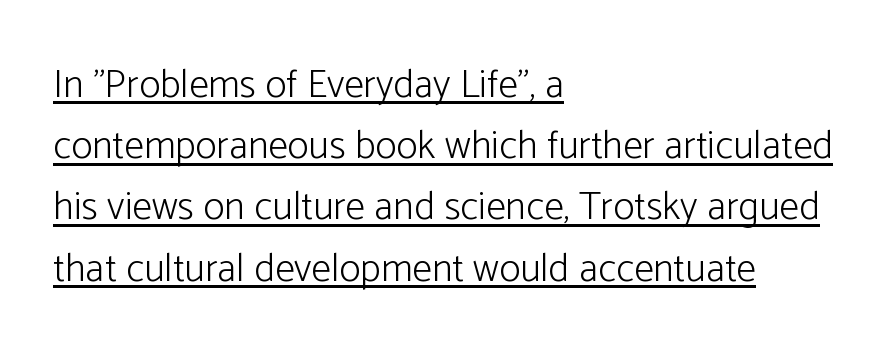
Q: Is the text bold? A: No.
Q: Is the text italic (slanted)? A: No, it is upright.
Q: Is the typeface a serif or a sans-serif typeface? A: Sans-serif.
Q: Is the text underlined? A: Yes.
Q: How is the paragraph aligned? A: Left-aligned.
Q: Is the spacing between letters normal or unusually wide? A: Normal.
Q: Is the spacing between lines tight, normal or loose? A: Normal.
Q: Width (condensed, normal, or wide)? A: Normal.
Q: Stroke contrast? A: Low.
Q: x-height? A: Medium.
Q: Monospaced? A: No.
